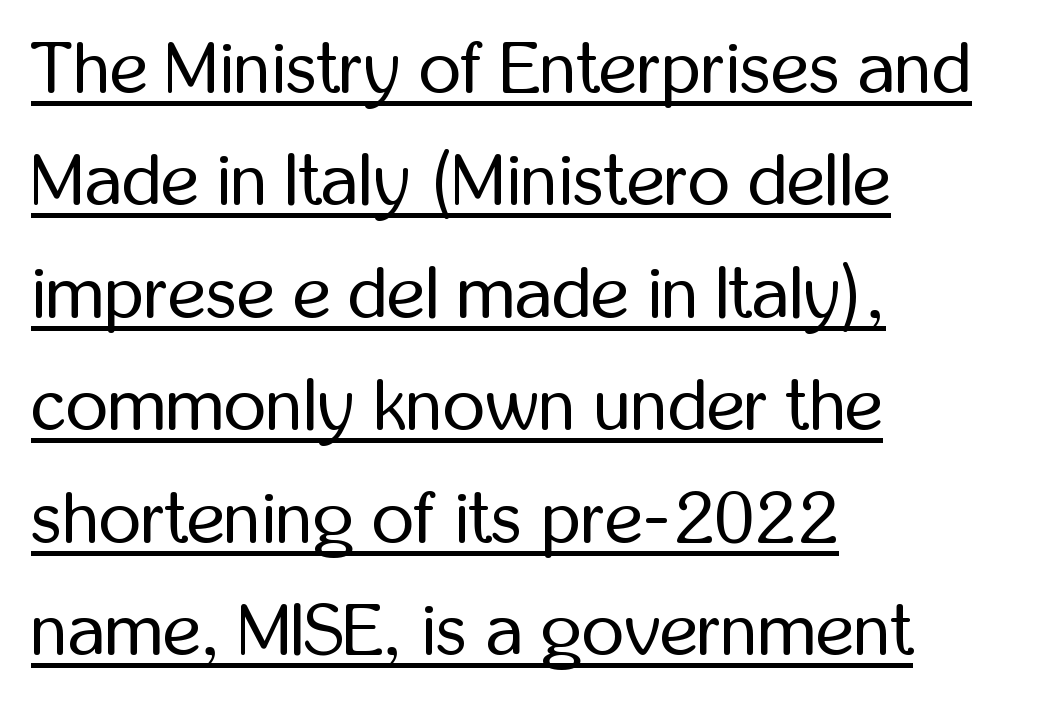
Q: Is the text bold? A: No.
Q: Is the text italic (slanted)? A: No, it is upright.
Q: Is the typeface a serif or a sans-serif typeface? A: Sans-serif.
Q: Is the text underlined? A: Yes.
Q: How is the paragraph aligned? A: Left-aligned.
Q: Is the spacing between letters normal or unusually wide? A: Normal.
Q: Is the spacing between lines tight, normal or loose? A: Normal.
Q: Width (condensed, normal, or wide)? A: Condensed.
Q: Stroke contrast? A: Low.
Q: x-height? A: Medium.
Q: Monospaced? A: No.
